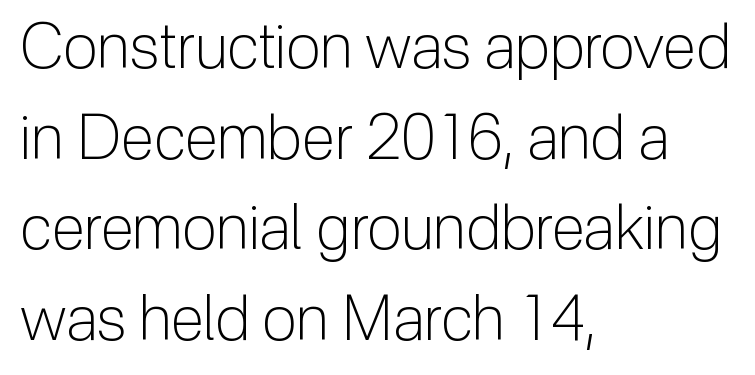
The image shows 62 px light sans-serif type, upright; set left-aligned, normal line spacing (1.46x), normal letter spacing, not underlined; low stroke contrast and a medium x-height.
